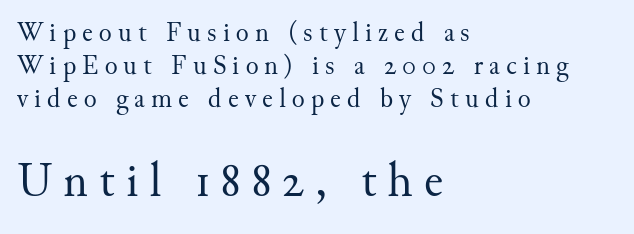
The image shows 48 px regular-weight serif type, upright; set left-aligned, line spacing 1.22x, unusually wide letter spacing (+0.23 em), not underlined; the second (bottom) block is 1.78x larger; medium stroke contrast and a small x-height.
